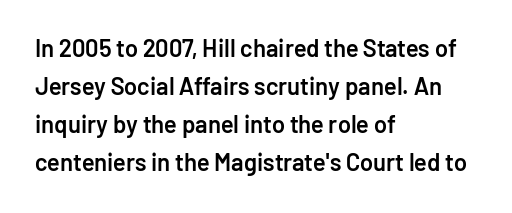
When letters stand straight like this, we call the style roman or upright. Look at the stroke-to-counter ratio: somewhat heavy, a semibold. Any mark beneath the type? The region is blank. The passage shown stacks its lines at a standard gap. No extra tracking has been applied to these lines.
